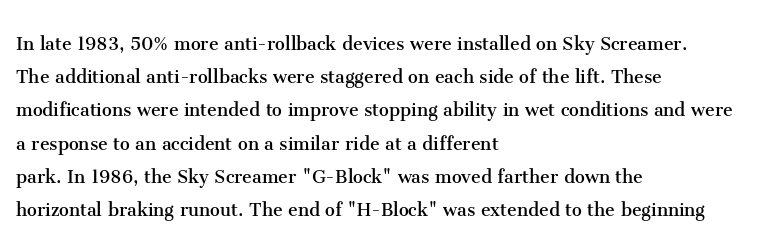
Tall strokes in this sample are plumb rather than angled. Weight: regular or lighter. Tracking value appears to be zero — textbook default spacing. The passage shown stacks its lines at a standard gap. The lines in this sample share a left origin and differ only in where they stop. Anything drawn beneath the words? Only blank space.
